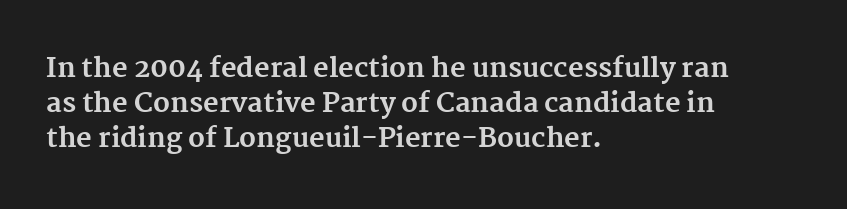
The words here are not underlined. Style check: upright. Typesetter's note: full bold, strokes at maximum text heaviness. Left-aligned paragraph, ragged on the right. One glance says typical: line gaps are just what's usual. Look at the tracking — it's just the regular setting, nothing added.
